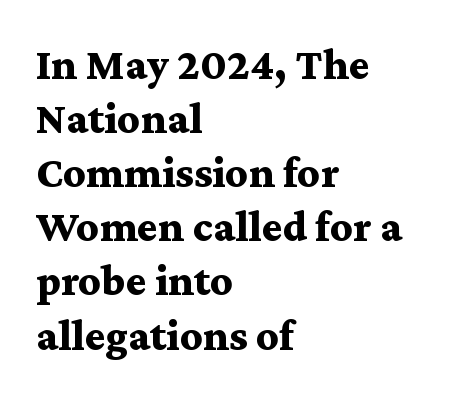
{"serif": "yes", "italic": "no", "bold": "yes", "weight": "bold", "width": "wide", "stroke_contrast": "medium", "x_height": "medium", "monospaced": "no", "underline": "no", "align": "left", "line_spacing_ratio": 1.23, "letter_spacing": "normal", "letter_spacing_em": 0.0, "glyph_px": 44}
